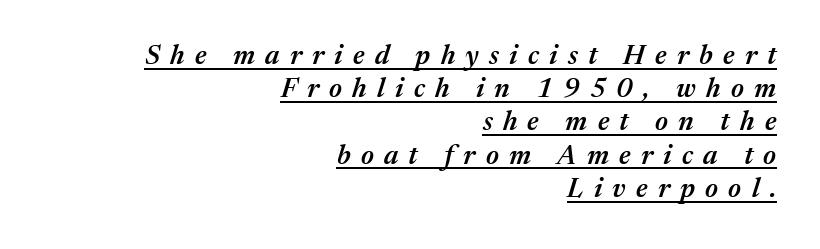
{"italic": "yes", "lean": "right", "slant_degrees": 17, "bold": "semi", "underline": "yes", "align": "right", "line_spacing_ratio": 1.23, "letter_spacing": "wide", "letter_spacing_em": 0.38, "glyph_px": 27}
